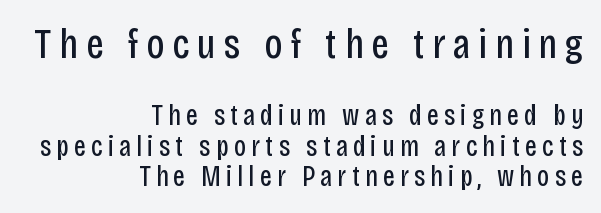
The image shows 43 px regular-weight, condensed sans-serif type, upright; set right-aligned, tight line spacing (1.06x), not underlined; the first (top) block is 1.48x larger; low stroke contrast and a large x-height.
